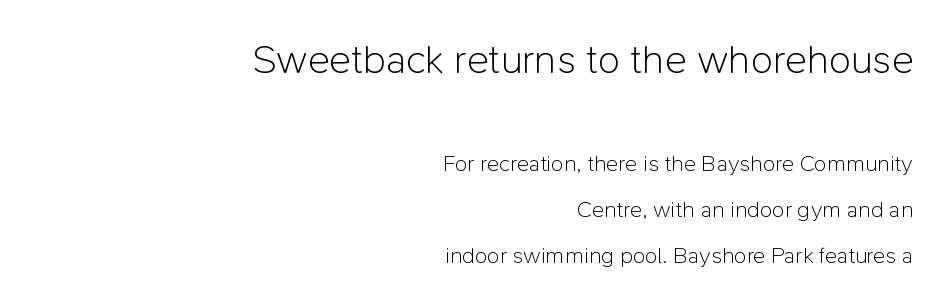
Anything drawn beneath the words? Only blank space. The passage shown stacks its lines with a broad gap. The tracking reads as untouched default to a designer's eye. The composition opens big and finishes small. The rendering uses natural spacing where letterforms have individual widths. Counters stay open thanks to moderate or lighter strokes.
